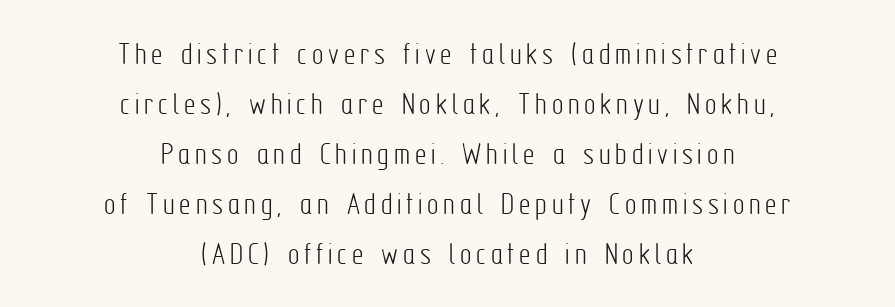
Varying glyph widths throughout — classic text-font behaviour. No extra ink here — the face is not bold. No feet cap the strokes, marking this as sans-serif type. Both edges are ragged and mirror each other, which tells us the setting is centered.
